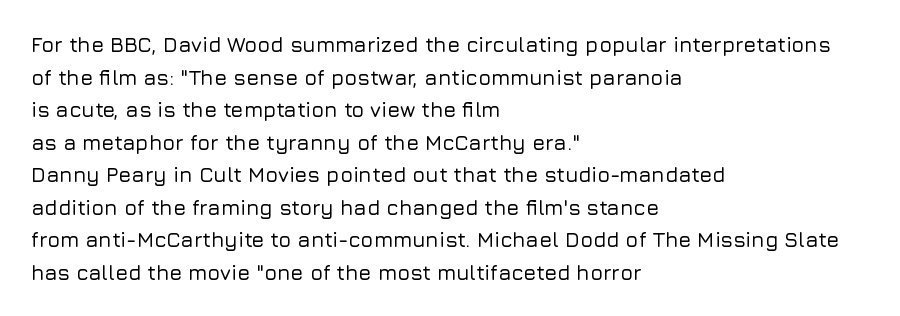
{"italic": "no", "underline": "no", "align": "left", "line_spacing": "normal", "line_spacing_ratio": 1.55, "letter_spacing": "normal", "letter_spacing_em": 0.0, "glyph_px": 21}
